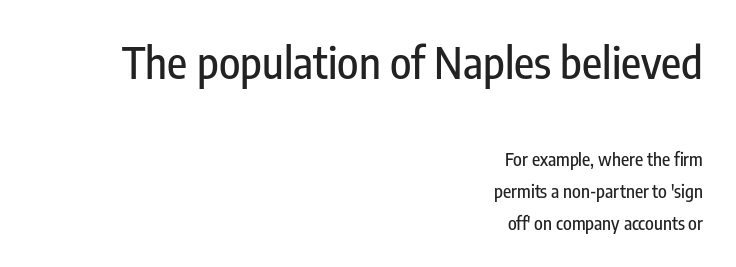
The image shows 44 px condensed sans-serif type, upright; set right-aligned, line spacing 1.78x, normal letter spacing, not underlined; the first (top) block is 2.44x larger; low stroke contrast and a medium x-height.
